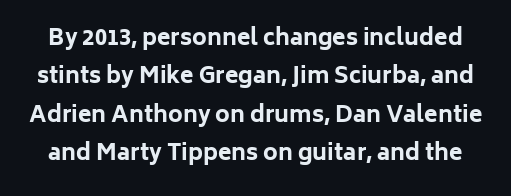
The image shows 22 px bold type, upright; set line spacing 1.75x, normal letter spacing, not underlined.
